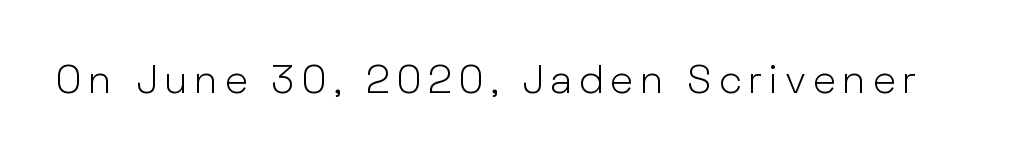
Think of a printed novel: that variable character pitch is what you see here. No italicization has been applied; the sample stays upright. The cut favours lightness, reaching ordinary text weight at its darkest. The strip under each line holds only bare page. Each letter's strokes conclude bluntly, with no projecting serifs.
